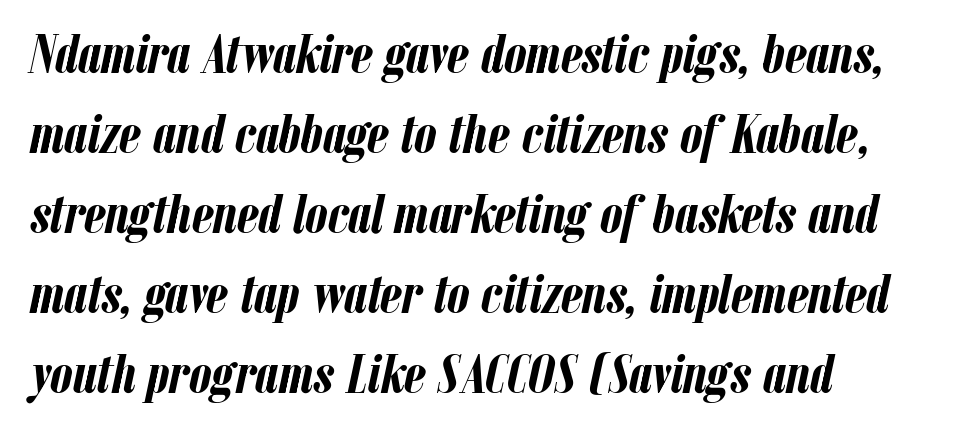
Looks like regular typesetting: each glyph gets only the width it needs. These lines carry a lot of weight — the face is fully bold. When letters slant like this, we call the style italic. Bare-footed words on every line. The rendering uses a moderate line-height, typical for paragraphs. Does the copy run flush right? No — it runs flush left.
